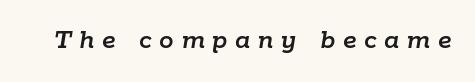
{"italic": "yes", "lean": "right", "slant_degrees": 9, "width": "normal", "stroke_contrast": "low", "x_height": "medium", "monospaced": "no", "underline": "no", "letter_spacing": "wide", "letter_spacing_em": 0.26, "glyph_px": 29}
